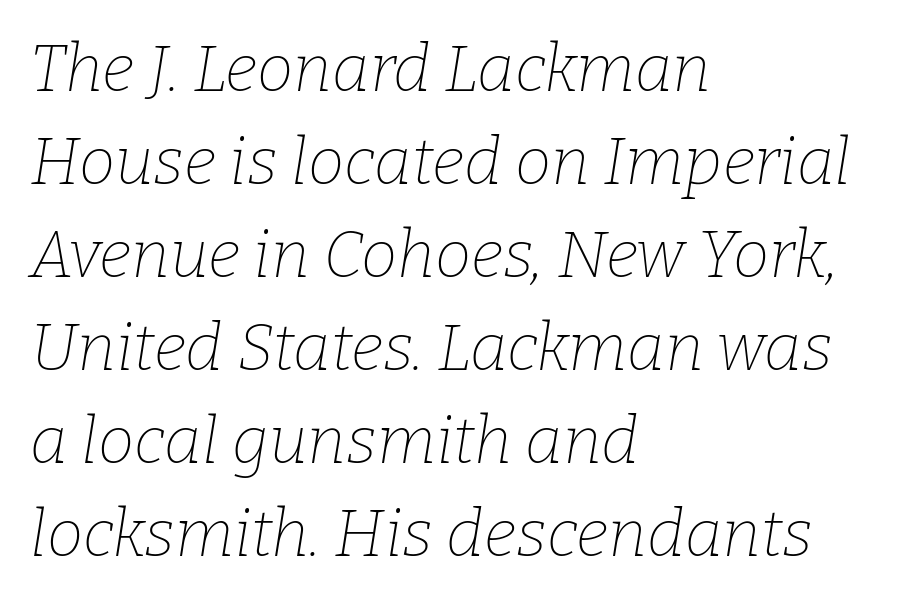
Q: Is the text bold? A: No.
Q: Is the text italic (slanted)? A: Yes, it leans right by about 9 degrees.
Q: Is the typeface a serif or a sans-serif typeface? A: Serif.
Q: Is the text underlined? A: No.
Q: How is the paragraph aligned? A: Left-aligned.
Q: Is the spacing between letters normal or unusually wide? A: Normal.
Q: Is the spacing between lines tight, normal or loose? A: Normal.
Q: Width (condensed, normal, or wide)? A: Normal.
Q: Stroke contrast? A: Low.
Q: x-height? A: Medium.
Q: Monospaced? A: No.
